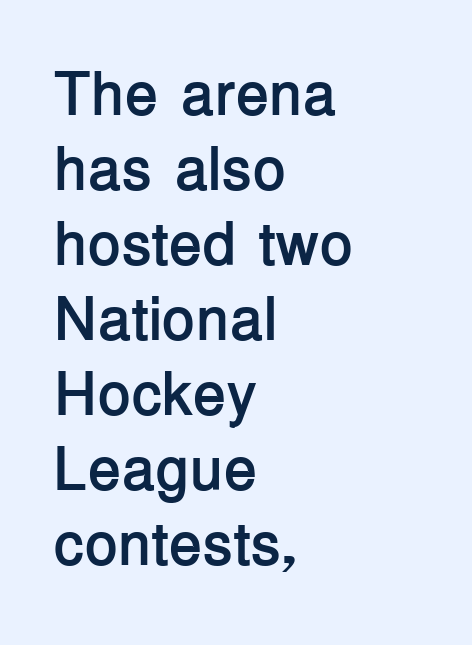
Q: Is the text bold? A: Yes.
Q: Is the text italic (slanted)? A: No, it is upright.
Q: Is the typeface a serif or a sans-serif typeface? A: Sans-serif.
Q: Is the text underlined? A: No.
Q: How is the paragraph aligned? A: Left-aligned.
Q: Is the spacing between letters normal or unusually wide? A: Normal.
Q: Width (condensed, normal, or wide)? A: Normal.
Q: Stroke contrast? A: Low.
Q: x-height? A: Medium.
Q: Monospaced? A: No.
